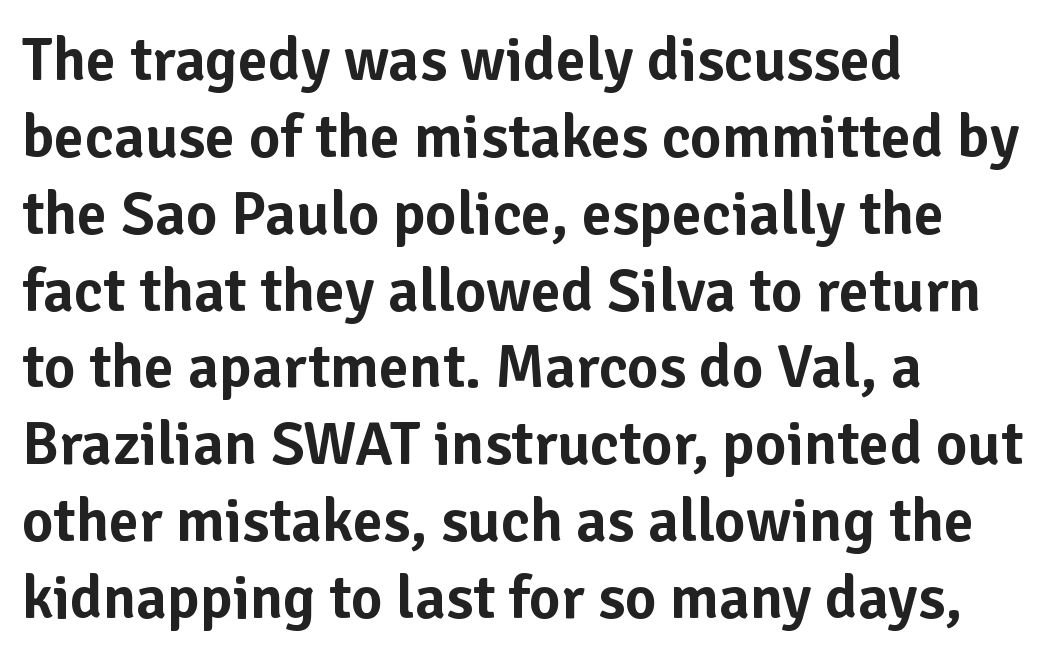
{"serif": "no", "italic": "no", "width": "normal", "stroke_contrast": "low", "x_height": "medium", "monospaced": "no", "underline": "no", "align": "left", "line_spacing": "normal", "line_spacing_ratio": 1.26, "letter_spacing": "normal", "letter_spacing_em": 0.0, "glyph_px": 61}
